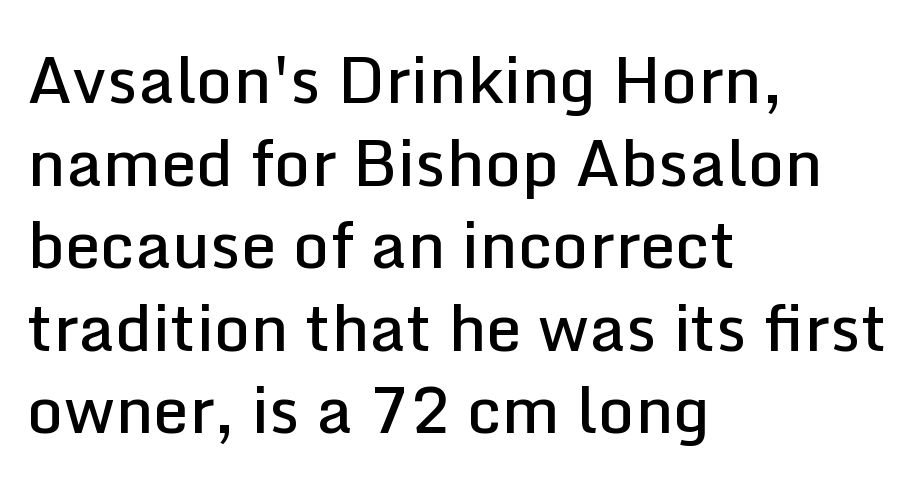
The image shows 64 px semibold sans-serif type, upright; set left-aligned, normal line spacing (1.29x), normal letter spacing, not underlined; low stroke contrast and a medium x-height.
